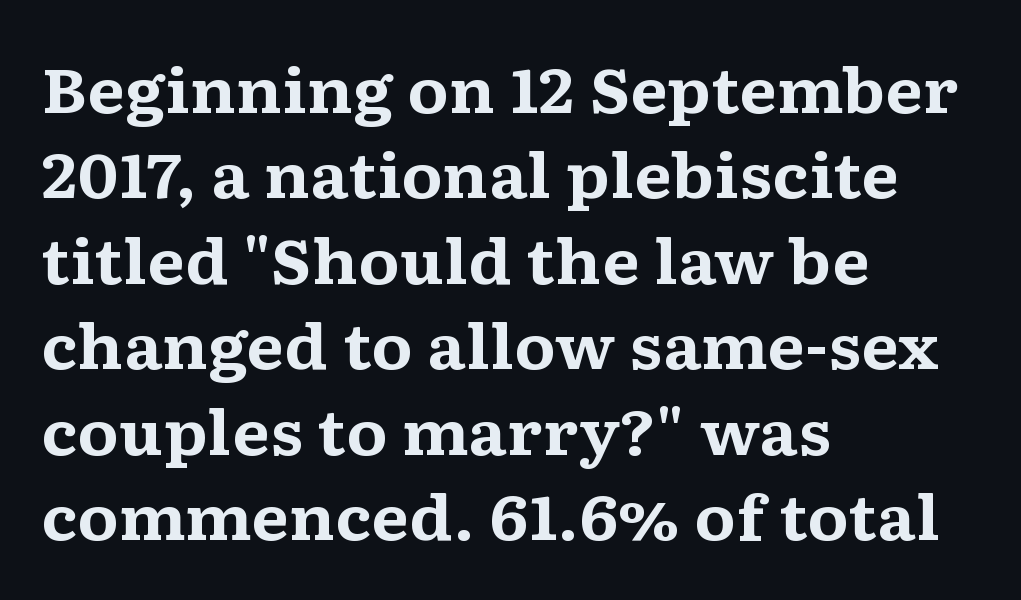
The image shows 61 px bold, wide serif type, upright; set left-aligned, normal line spacing (1.4x), normal letter spacing, not underlined; medium stroke contrast and a medium x-height.
